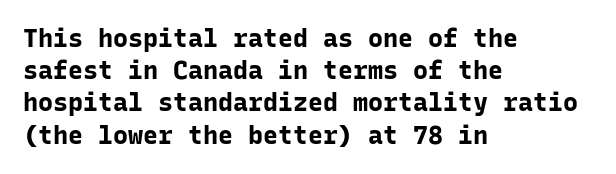
The lines sit at an ordinary, default distance from one another. Italic? Not at all — the glyphs are vertical. This rendering leaves character spacing at its baseline value. A student would call this left alignment; a typographer would say flush left, rag right.
